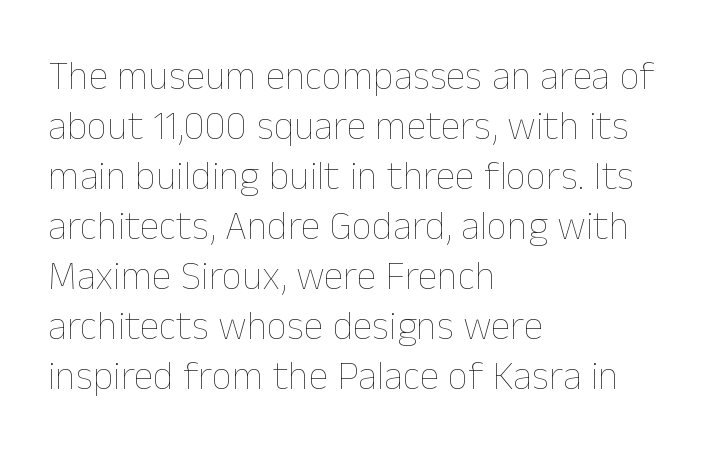
The image shows 40 px thin type, upright; set left-aligned, normal line spacing (1.25x), normal letter spacing, not underlined; low stroke contrast and a medium x-height.
